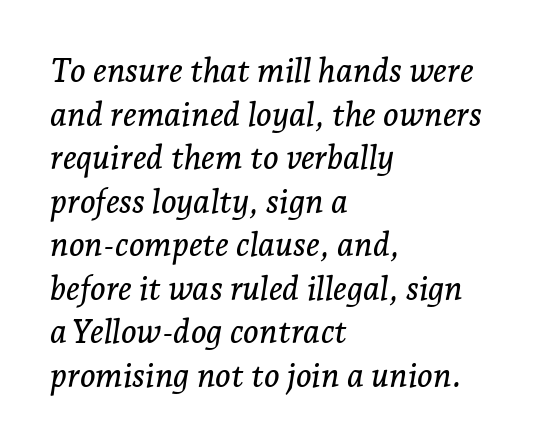
{"serif": "yes", "italic": "yes", "lean": "right", "slant_degrees": 7, "width": "normal", "stroke_contrast": "low", "x_height": "medium", "monospaced": "no", "underline": "no", "align": "left", "line_spacing": "normal", "line_spacing_ratio": 1.32, "letter_spacing": "normal", "letter_spacing_em": 0.0, "glyph_px": 33}
